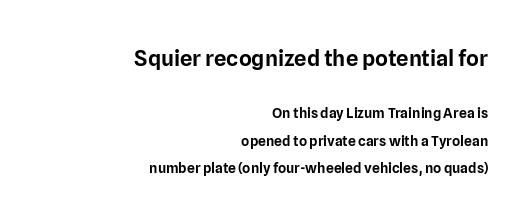
{"italic": "no", "underline": "no", "align": "right", "line_spacing": "loose", "line_spacing_ratio": 1.95, "letter_spacing": "normal", "letter_spacing_em": 0.0, "larger_block": "first", "size_ratio": 1.57, "glyph_px": 22}
